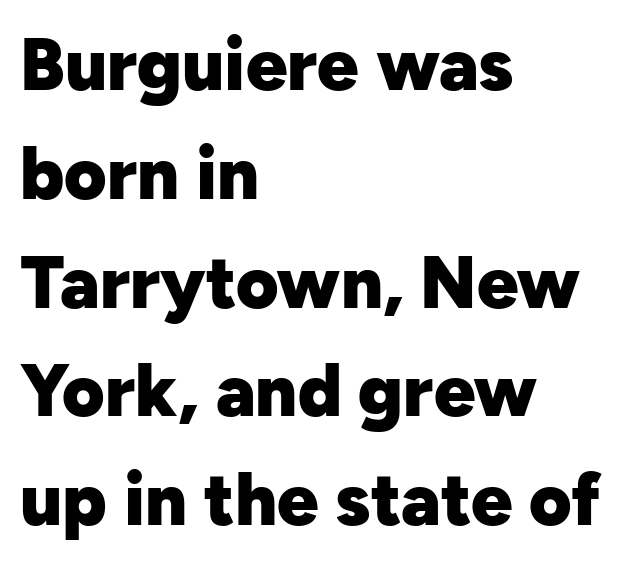
Q: Is the text bold? A: Yes.
Q: Is the text italic (slanted)? A: No, it is upright.
Q: Is the typeface a serif or a sans-serif typeface? A: Sans-serif.
Q: Is the text underlined? A: No.
Q: How is the paragraph aligned? A: Left-aligned.
Q: Is the spacing between letters normal or unusually wide? A: Normal.
Q: Is the spacing between lines tight, normal or loose? A: Normal.
Q: Width (condensed, normal, or wide)? A: Normal.
Q: Stroke contrast? A: Low.
Q: x-height? A: Medium.
Q: Monospaced? A: No.
